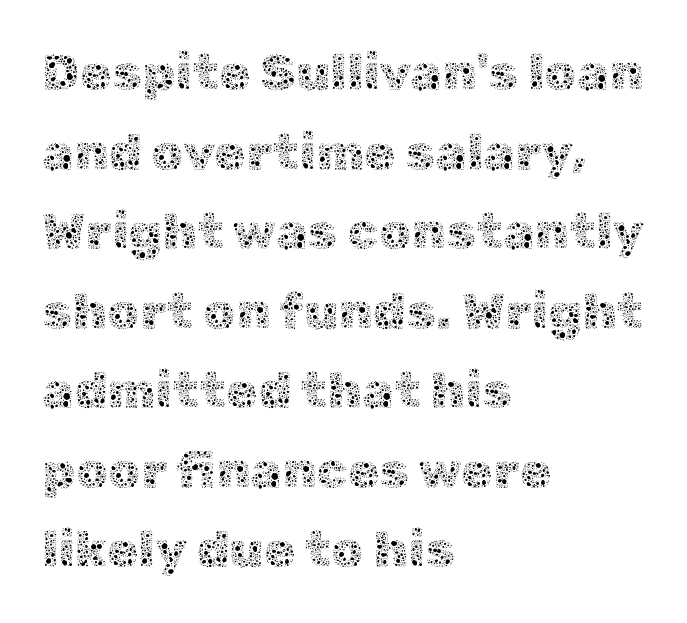
Q: Is the text bold? A: No.
Q: Is the text italic (slanted)? A: No, it is upright.
Q: Is the text underlined? A: No.
Q: How is the paragraph aligned? A: Left-aligned.
Q: Is the spacing between letters normal or unusually wide? A: Normal.
Q: Is the spacing between lines tight, normal or loose? A: Normal.
Q: Width (condensed, normal, or wide)? A: Normal.
Q: x-height? A: Medium.
Q: Monospaced? A: No.
